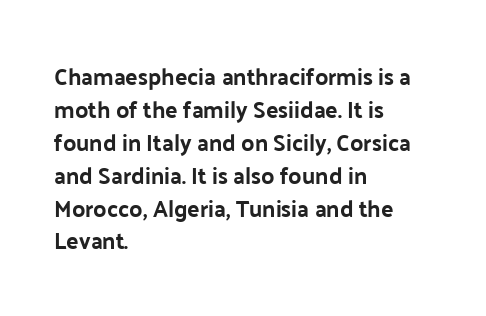
Q: Is the text bold? A: Yes.
Q: Is the text italic (slanted)? A: No, it is upright.
Q: Is the text underlined? A: No.
Q: How is the paragraph aligned? A: Left-aligned.
Q: Is the spacing between letters normal or unusually wide? A: Normal.
Q: Is the spacing between lines tight, normal or loose? A: Normal.
